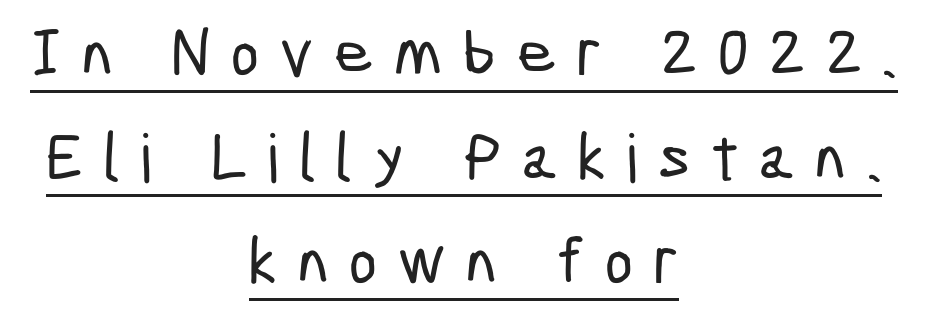
{"serif": "no", "width": "condensed", "stroke_contrast": "low", "x_height": "medium", "monospaced": "no", "underline": "yes", "align": "center", "line_spacing": "normal", "line_spacing_ratio": 1.55, "letter_spacing": "wide", "letter_spacing_em": 0.31, "glyph_px": 67}
